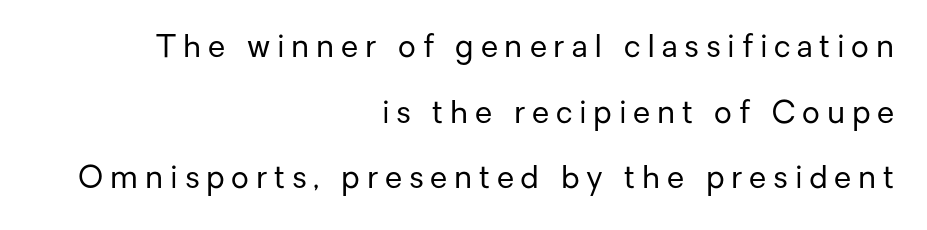
{"serif": "no", "italic": "no", "bold": "no", "weight": "regular", "width": "normal", "stroke_contrast": "low", "x_height": "medium", "monospaced": "no", "underline": "no", "align": "right", "line_spacing": "loose", "line_spacing_ratio": 2.12, "letter_spacing": "wide", "letter_spacing_em": 0.22, "glyph_px": 31}
